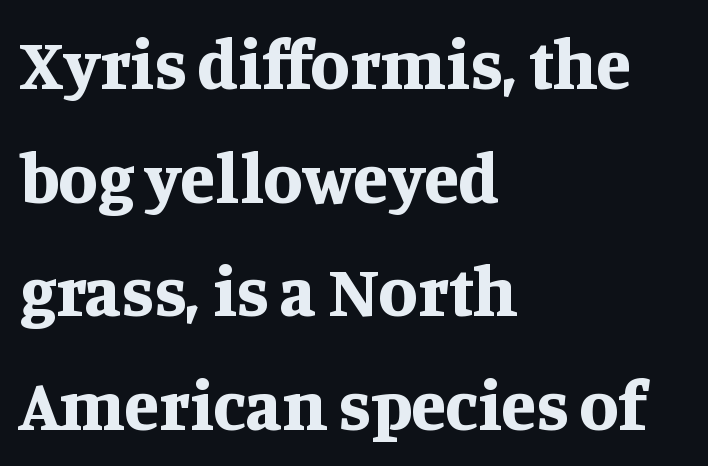
Q: Is the text bold? A: Yes.
Q: Is the text italic (slanted)? A: No, it is upright.
Q: Is the typeface a serif or a sans-serif typeface? A: Serif.
Q: Is the text underlined? A: No.
Q: How is the paragraph aligned? A: Left-aligned.
Q: Is the spacing between letters normal or unusually wide? A: Normal.
Q: Is the spacing between lines tight, normal or loose? A: Normal.
Q: Width (condensed, normal, or wide)? A: Normal.
Q: Stroke contrast? A: Medium.
Q: x-height? A: Large.
Q: Monospaced? A: No.
